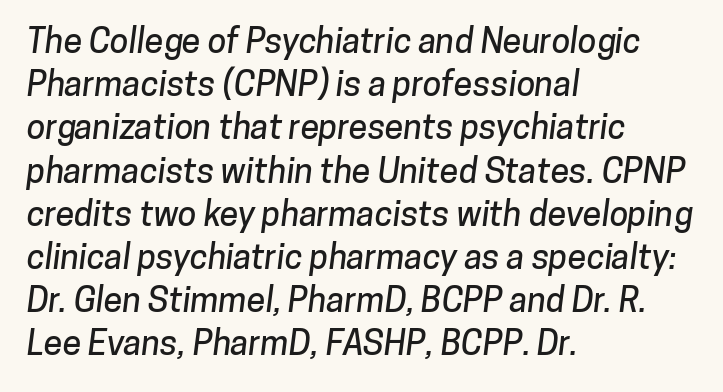
Each letter's strokes conclude bluntly, with no projecting serifs. Does the leading feel generous? No, just average. A typesetter would call this zero additional tracking. Character widths vary here, with narrow letters taking less room than wide ones. A bare baseline throughout the passage.
